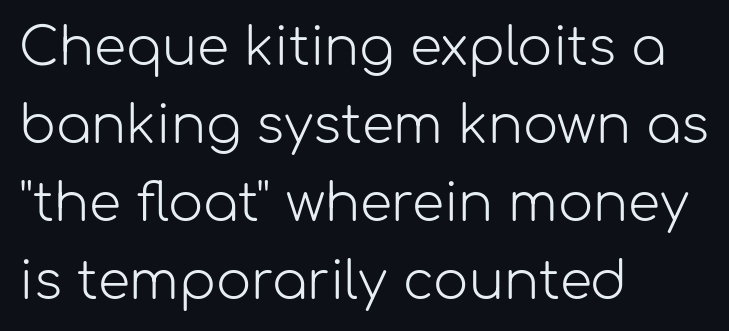
The image shows 52 px light sans-serif type, upright; set left-aligned, normal line spacing (1.5x), normal letter spacing, not underlined; low stroke contrast and a medium x-height.
